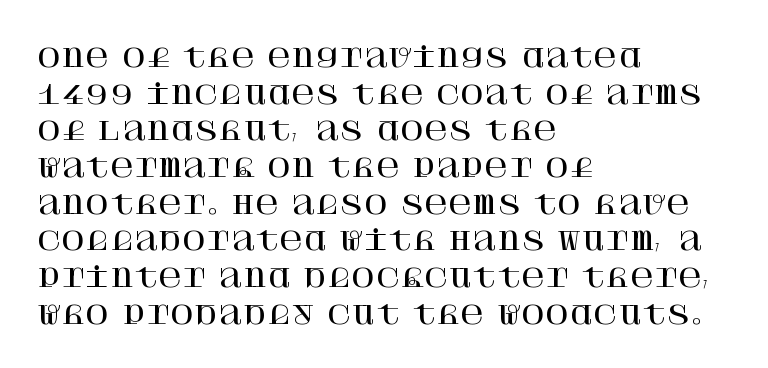
Q: Is the text italic (slanted)? A: No, it is upright.
Q: Is the text underlined? A: No.
Q: How is the paragraph aligned? A: Left-aligned.
Q: Is the spacing between letters normal or unusually wide? A: Normal.
Q: Is the spacing between lines tight, normal or loose? A: Normal.
